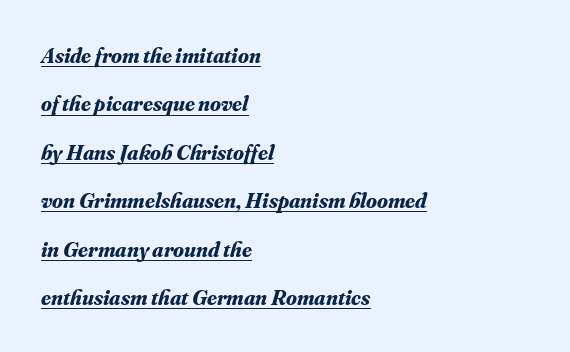
Airy leading. Heavy-handed strokes throughout: this text is bold. You could call the tracking neutral — neither tight nor loose. The paragraph has a hard left edge and a soft right edge. Like a heading marked for emphasis, these lines bear an underscore.
